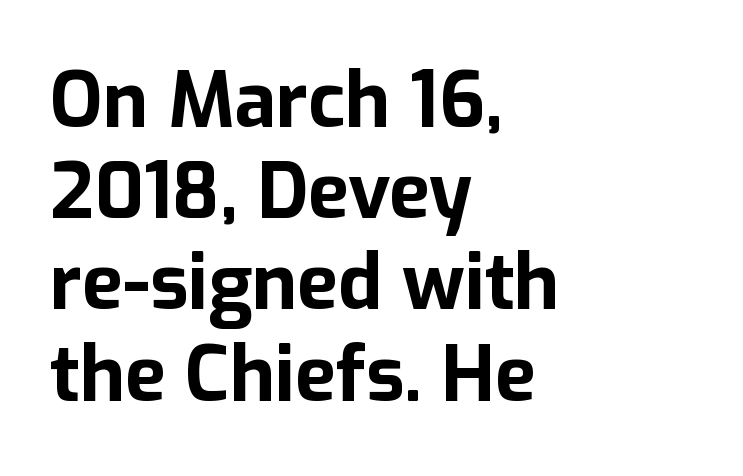
Q: Is the text bold? A: Yes.
Q: Is the text italic (slanted)? A: No, it is upright.
Q: Is the typeface a serif or a sans-serif typeface? A: Sans-serif.
Q: Is the text underlined? A: No.
Q: How is the paragraph aligned? A: Left-aligned.
Q: Is the spacing between letters normal or unusually wide? A: Normal.
Q: Width (condensed, normal, or wide)? A: Normal.
Q: Stroke contrast? A: Low.
Q: x-height? A: Medium.
Q: Monospaced? A: No.
